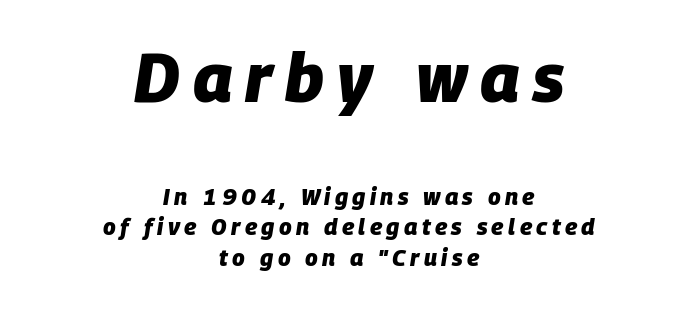
The image shows 68 px heavy type, italic (leaning right); set centered, normal line spacing (1.34x), not underlined; the first (top) block is 2.96x larger; low stroke contrast and a large x-height.
